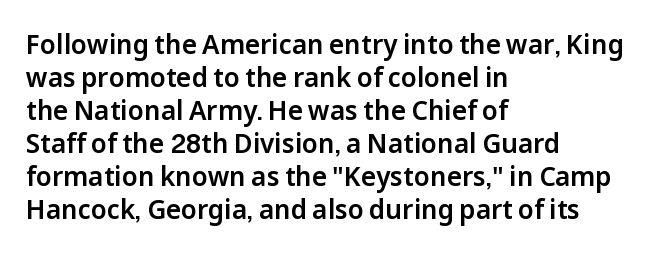
Q: Is the text italic (slanted)? A: No, it is upright.
Q: Is the text underlined? A: No.
Q: How is the paragraph aligned? A: Left-aligned.
Q: Is the spacing between letters normal or unusually wide? A: Normal.
Q: Is the spacing between lines tight, normal or loose? A: Normal.
